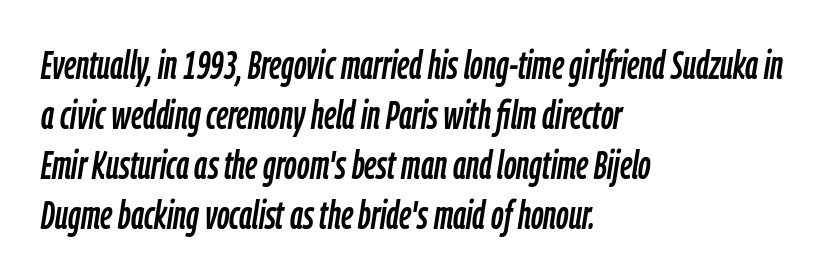
Q: Is the text italic (slanted)? A: Yes, it leans right by about 9 degrees.
Q: Is the text underlined? A: No.
Q: How is the paragraph aligned? A: Left-aligned.
Q: Is the spacing between letters normal or unusually wide? A: Normal.
Q: Is the spacing between lines tight, normal or loose? A: Normal.
Q: Width (condensed, normal, or wide)? A: Condensed.
Q: Stroke contrast? A: Low.
Q: x-height? A: Medium.
Q: Monospaced? A: No.
